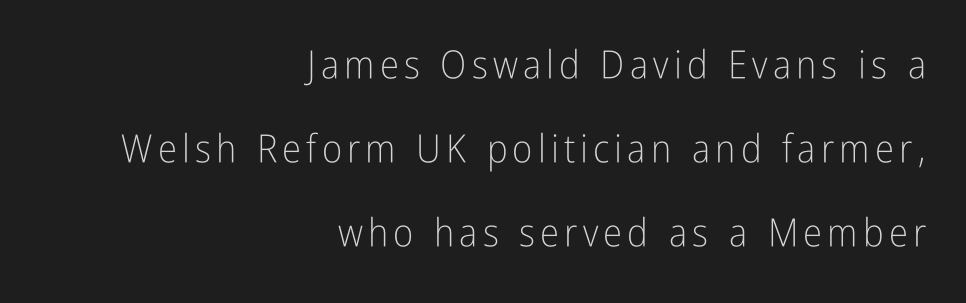
Q: Is the text bold? A: No.
Q: Is the text italic (slanted)? A: No, it is upright.
Q: Is the typeface a serif or a sans-serif typeface? A: Sans-serif.
Q: Is the text underlined? A: No.
Q: How is the paragraph aligned? A: Right-aligned.
Q: Is the spacing between lines tight, normal or loose? A: Loose.
Q: Width (condensed, normal, or wide)? A: Condensed.
Q: Stroke contrast? A: Low.
Q: x-height? A: Medium.
Q: Monospaced? A: No.
